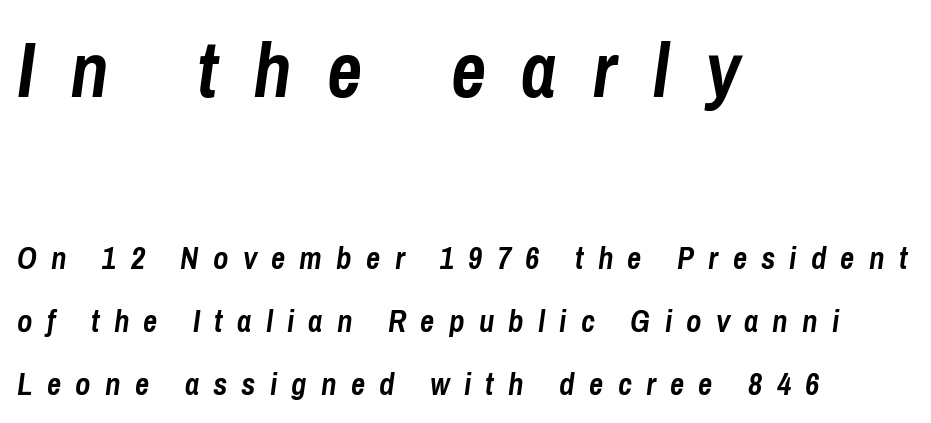
The letters are spread apart with noticeably loose tracking. Quick note: italic. Check under the words: just untouched page. This layout puts the oversized block above and the modest block below.
